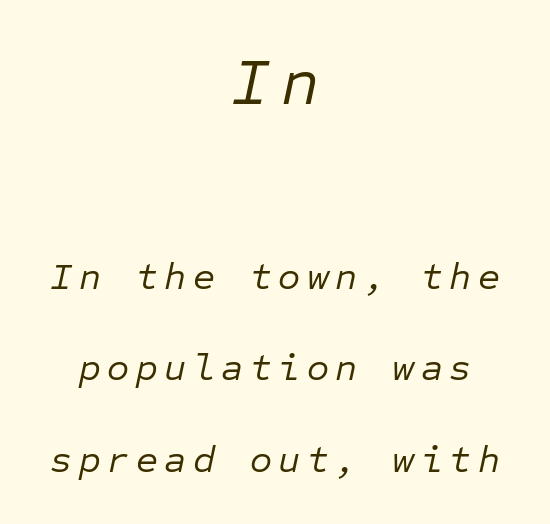
{"italic": "yes", "lean": "right", "slant_degrees": 12, "bold": "no", "weight": "regular", "width": "normal", "stroke_contrast": "low", "x_height": "medium", "monospaced": "yes", "underline": "no", "align": "center", "line_spacing": "loose", "line_spacing_ratio": 2.4, "larger_block": "first", "size_ratio": 1.74, "glyph_px": 66}
